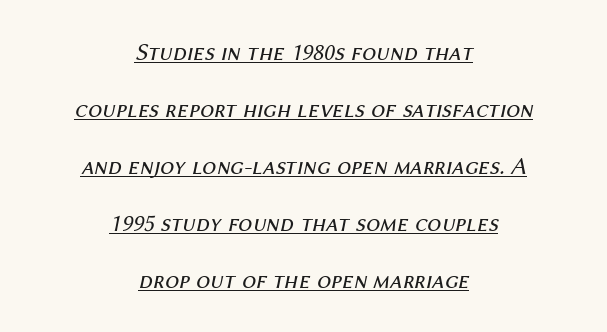
Q: Is the text bold? A: No.
Q: Is the text italic (slanted)? A: Yes, it leans right by about 12 degrees.
Q: Is the text underlined? A: Yes.
Q: How is the paragraph aligned? A: Centered.
Q: Is the spacing between letters normal or unusually wide? A: Normal.
Q: Is the spacing between lines tight, normal or loose? A: Loose.
